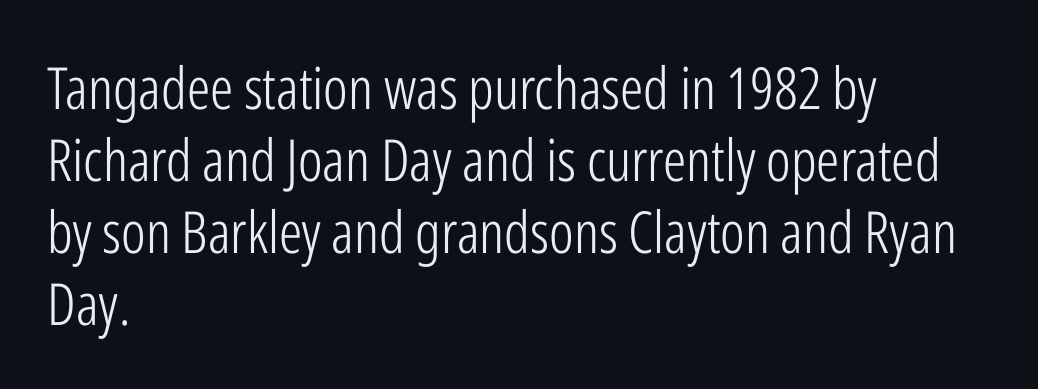
You could not count columns in this text — the font is proportionally spaced. Think standard paragraph weight, or any step lighter than that. These lines are composed in type without serifs. The type sits square on the baseline with zero lean. Alignment: flush left.
